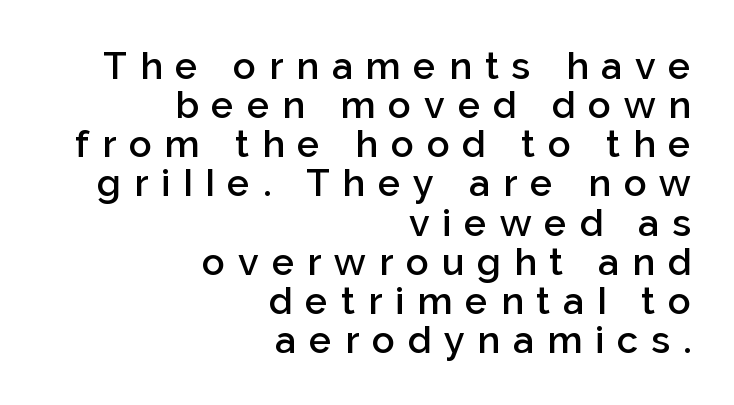
The image shows 38 px semibold sans-serif type, upright; set right-aligned, tight line spacing (1.03x), unusually wide letter spacing (+0.34 em), not underlined; low stroke contrast and a medium x-height.
